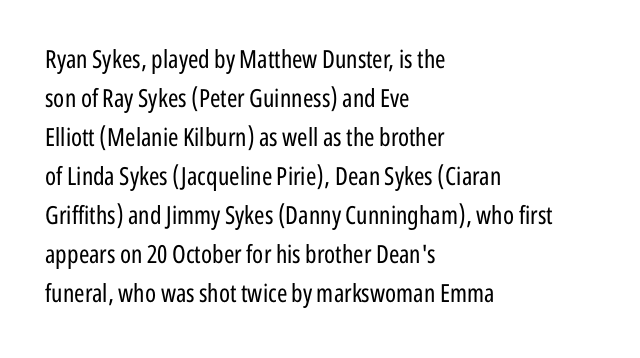
Q: Is the text bold? A: No.
Q: Is the text italic (slanted)? A: No, it is upright.
Q: Is the text underlined? A: No.
Q: How is the paragraph aligned? A: Left-aligned.
Q: Is the spacing between letters normal or unusually wide? A: Normal.
Q: Is the spacing between lines tight, normal or loose? A: Normal.
